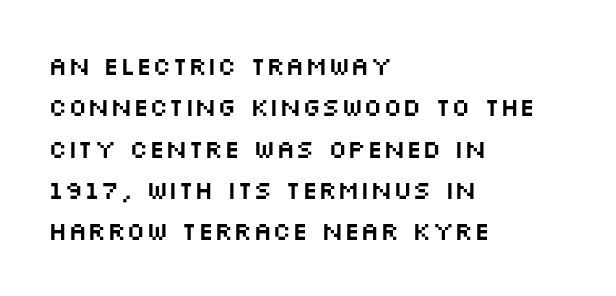
Q: Is the text italic (slanted)? A: No, it is upright.
Q: Is the text underlined? A: No.
Q: How is the paragraph aligned? A: Left-aligned.
Q: Is the spacing between letters normal or unusually wide? A: Normal.
Q: Is the spacing between lines tight, normal or loose? A: Normal.
